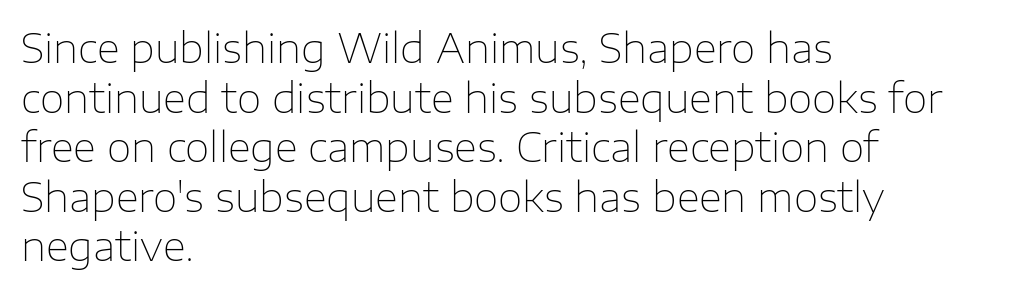
Q: Is the text bold? A: No.
Q: Is the text italic (slanted)? A: No, it is upright.
Q: Is the typeface a serif or a sans-serif typeface? A: Sans-serif.
Q: Is the text underlined? A: No.
Q: How is the paragraph aligned? A: Left-aligned.
Q: Is the spacing between letters normal or unusually wide? A: Normal.
Q: Width (condensed, normal, or wide)? A: Normal.
Q: Stroke contrast? A: Low.
Q: x-height? A: Medium.
Q: Monospaced? A: No.
